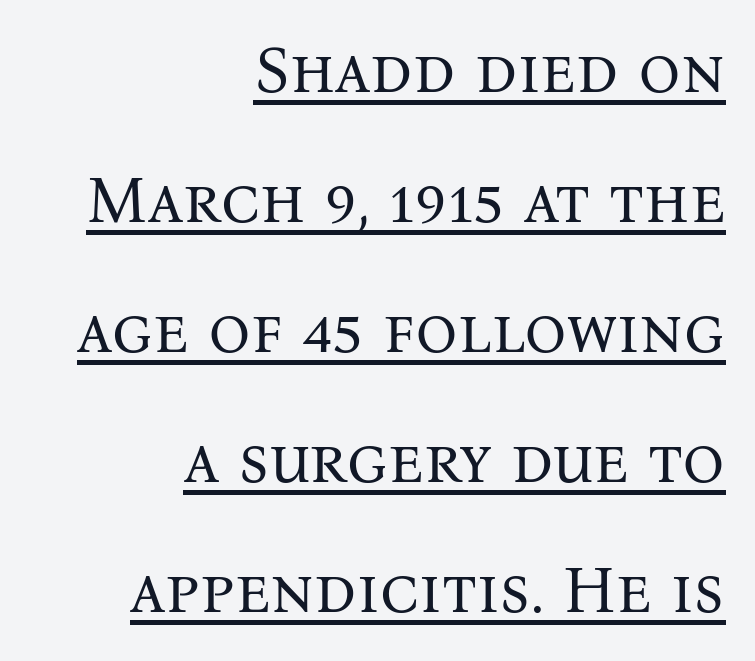
A rule runs beneath these lines of type. Stroke mass is kept to a normal reading level or below. Interline gaps are noticeably wide in this sample. Is the block centered? No — it sits flush against the right margin. You could call the tracking neutral — neither tight nor loose.
